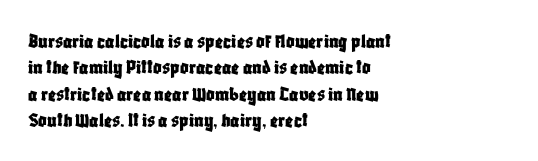
{"italic": "no", "underline": "no", "align": "left", "line_spacing": "normal", "line_spacing_ratio": 1.26, "letter_spacing": "normal", "letter_spacing_em": 0.0, "glyph_px": 21}
